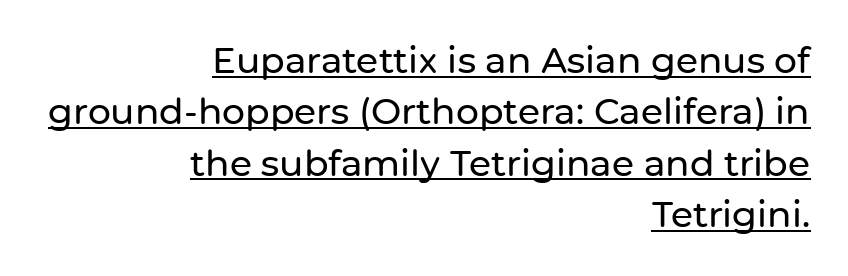
{"serif": "no", "italic": "no", "width": "normal", "stroke_contrast": "low", "x_height": "medium", "monospaced": "no", "underline": "yes", "align": "right", "line_spacing": "normal", "line_spacing_ratio": 1.43, "letter_spacing": "normal", "letter_spacing_em": 0.0, "glyph_px": 36}
